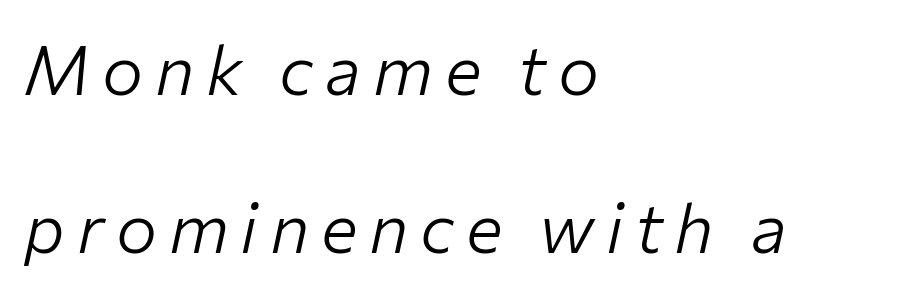
Short and long lines alike share a common starting point at left. Descenders hang freely into open space. The designer dialed line spacing up above the default. Compared with ordinary roman type, these characters are visibly tilted.
